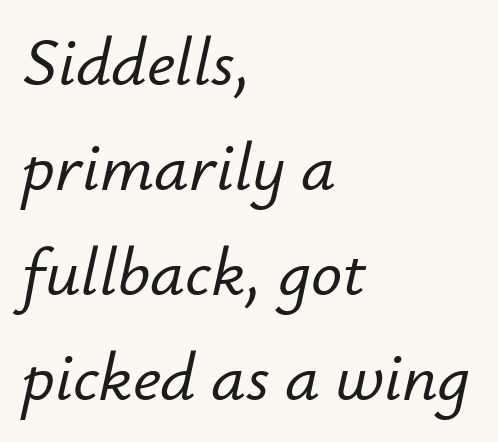
The lines in this sample share a left origin and differ only in where they stop. Italic: yes, the glyphs are oblique. Glance below the letters and you will spot only blank space. Each letter keeps its own natural width here, so spacing adapts to shape. The vertical gap from one line to the next is medium.
